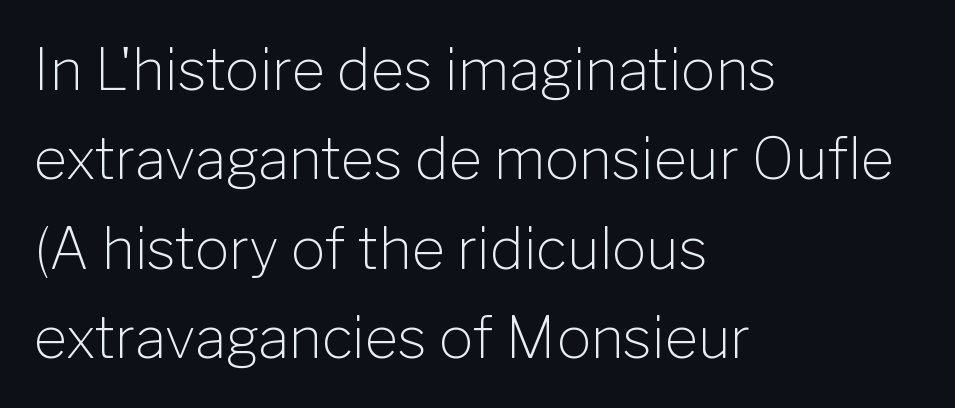
The image shows 57 px light sans-serif type, upright; set left-aligned, normal line spacing (1.57x), normal letter spacing, not underlined; low stroke contrast and a medium x-height.
